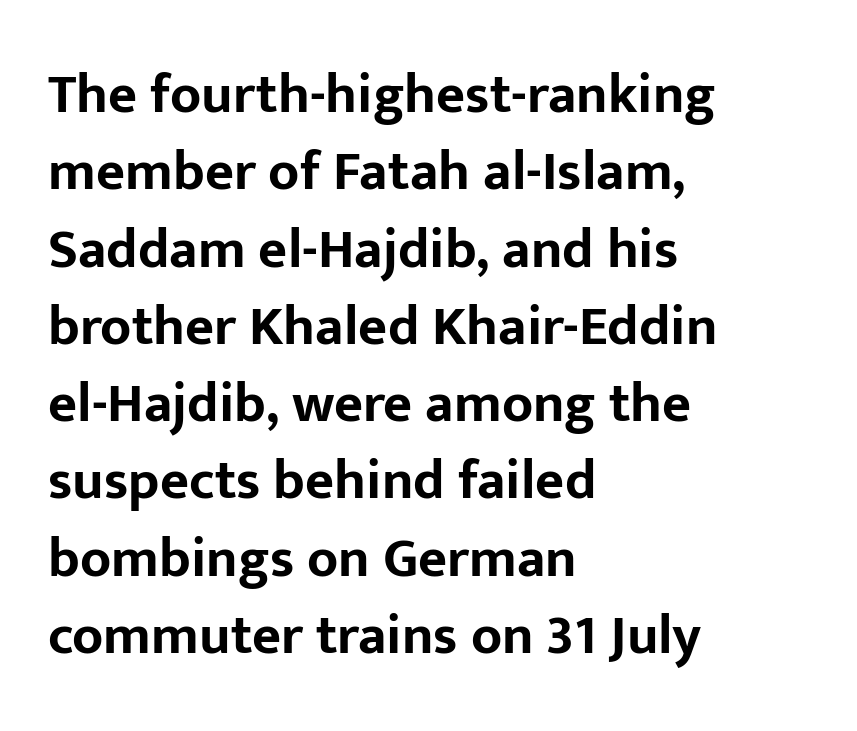
{"serif": "no", "italic": "no", "bold": "yes", "weight": "bold", "width": "normal", "stroke_contrast": "low", "x_height": "medium", "monospaced": "no", "underline": "no", "align": "left", "line_spacing": "normal", "line_spacing_ratio": 1.38, "letter_spacing": "normal", "letter_spacing_em": 0.0, "glyph_px": 56}
